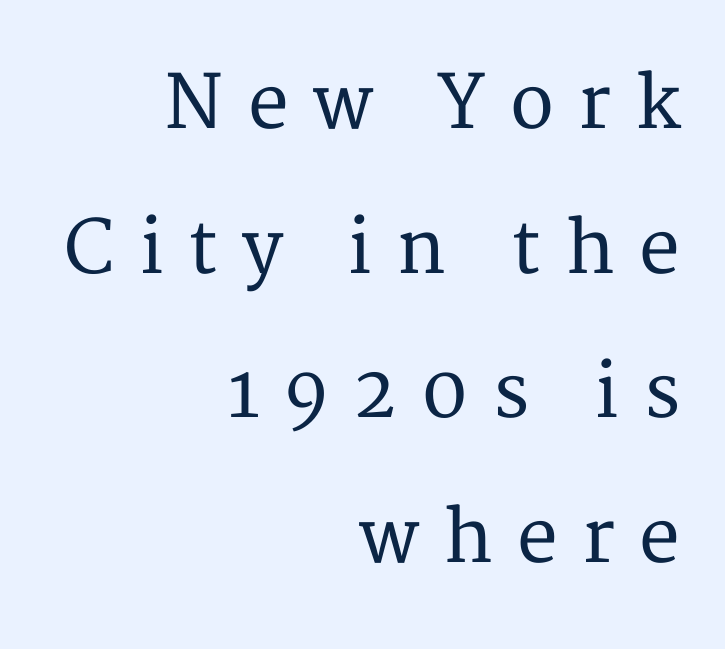
The image shows 73 px serif type, upright; set right-aligned, loose line spacing (1.98x), unusually wide letter spacing (+0.33 em), not underlined; medium stroke contrast and a medium x-height.
